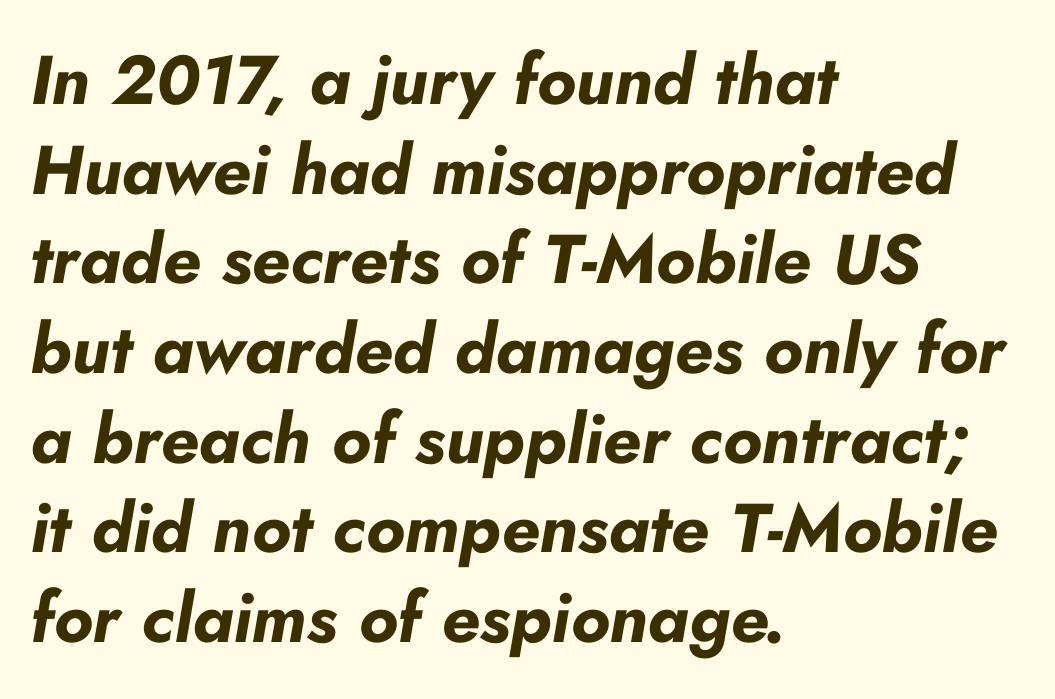
Inter-character spacing is left at the font's built-in metrics. The font's italic variant was chosen for this text. Horizontal bands of white between lines are of average thickness. Each letter keeps its own natural width here, so spacing adapts to shape. Horizontal alignment here is leftward, the default for most running prose.
